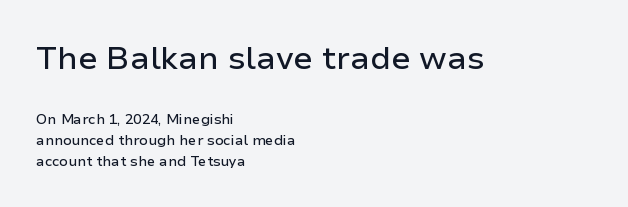
Size contrast runs from large at the top to small at the bottom. Underline: absent. This sample uses plain, unmodified letter spacing. Evenly set lines give the paragraph a standard silhouette.
